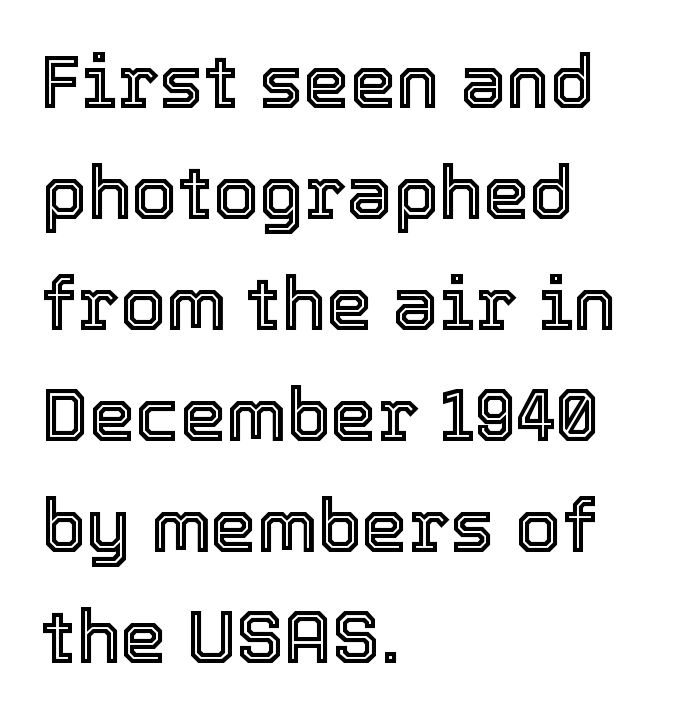
{"italic": "no", "width": "normal", "x_height": "medium", "monospaced": "no", "underline": "no", "align": "left", "line_spacing": "normal", "line_spacing_ratio": 1.5, "letter_spacing": "normal", "letter_spacing_em": 0.0, "glyph_px": 74}
